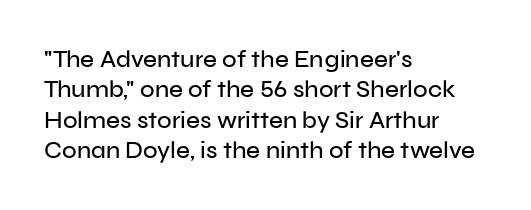
The image shows 24 px text type, upright; set left-aligned, normal line spacing (1.27x), normal letter spacing, not underlined.
